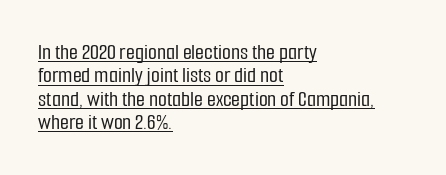
Q: Is the text italic (slanted)? A: No, it is upright.
Q: Is the text underlined? A: Yes.
Q: How is the paragraph aligned? A: Left-aligned.
Q: Is the spacing between letters normal or unusually wide? A: Normal.
Q: Is the spacing between lines tight, normal or loose? A: Tight.
